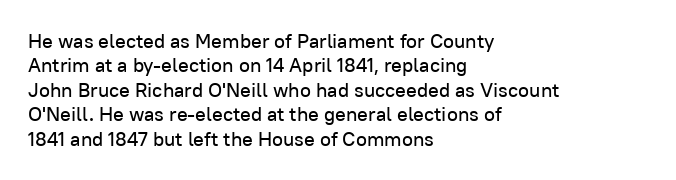
Look at the tracking — it's just the regular setting, nothing added. Horizontal alignment here is leftward, the default for most running prose. Clear beneath every line of the passage. Unlike italic type, these characters show no tilt at all.
